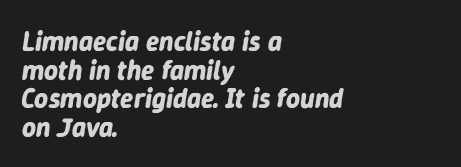
Q: Is the text bold? A: Yes.
Q: Is the text italic (slanted)? A: Yes, it leans right by about 9 degrees.
Q: Is the text underlined? A: No.
Q: How is the paragraph aligned? A: Left-aligned.
Q: Is the spacing between letters normal or unusually wide? A: Normal.
Q: Is the spacing between lines tight, normal or loose? A: Tight.
